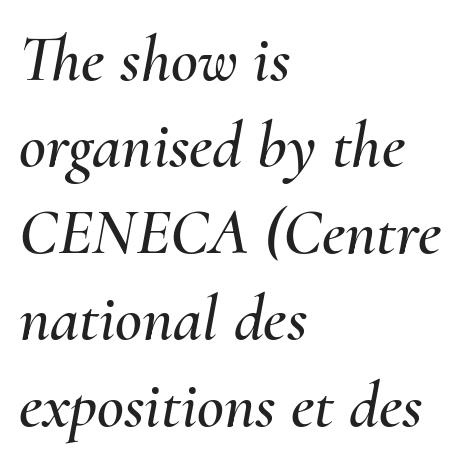
{"italic": "yes", "lean": "right", "slant_degrees": 10, "width": "normal", "stroke_contrast": "medium", "x_height": "small", "monospaced": "no", "underline": "no", "align": "left", "line_spacing": "normal", "line_spacing_ratio": 1.31, "letter_spacing": "normal", "letter_spacing_em": 0.0, "glyph_px": 66}
